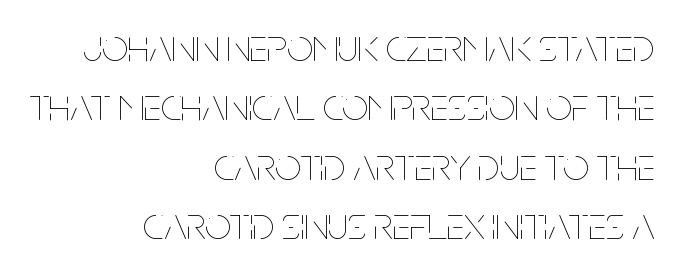
Q: Is the text bold? A: No.
Q: Is the text italic (slanted)? A: No, it is upright.
Q: Is the text underlined? A: No.
Q: How is the paragraph aligned? A: Right-aligned.
Q: Is the spacing between letters normal or unusually wide? A: Normal.
Q: Is the spacing between lines tight, normal or loose? A: Normal.
Q: Width (condensed, normal, or wide)? A: Condensed.
Q: Stroke contrast? A: Low.
Q: x-height? A: Large.
Q: Monospaced? A: No.
